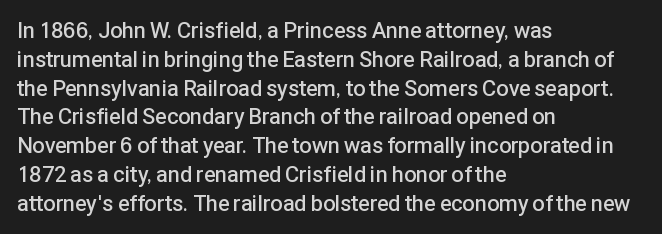
The image shows 22 px text type, upright; set left-aligned, normal line spacing (1.31x), normal letter spacing, not underlined.
